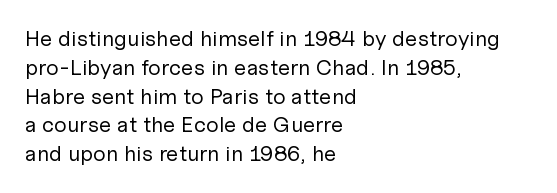
The image shows 22 px text type, upright; set left-aligned, normal line spacing (1.31x), normal letter spacing, not underlined.
